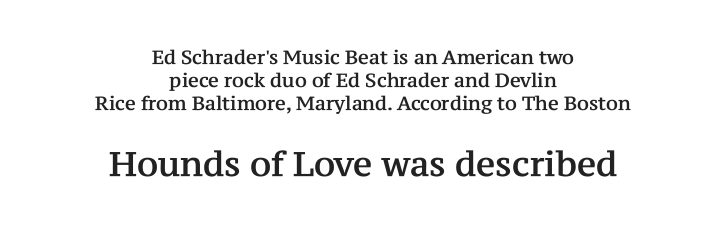
The image shows 34 px serif type, upright; set centered, line spacing 1.2x, normal letter spacing, not underlined; the second (bottom) block is 1.79x larger; medium stroke contrast and a medium x-height.
